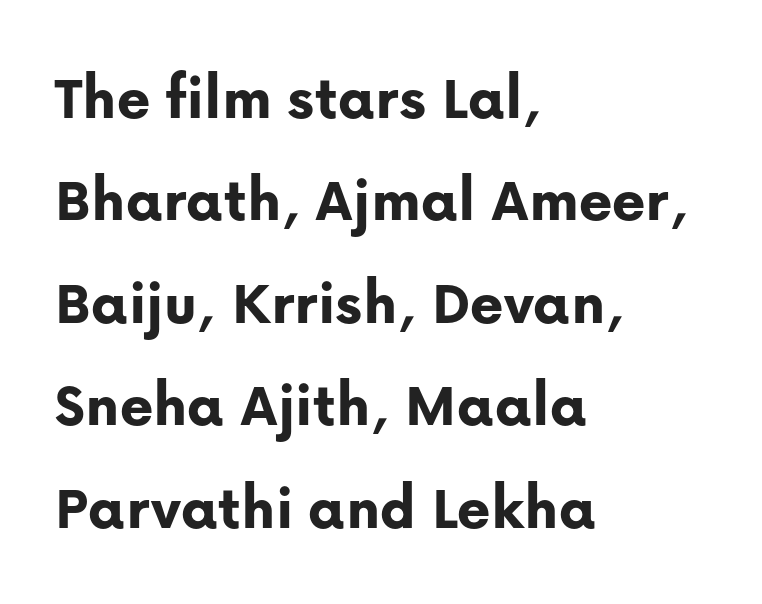
The letters stand straight up with perfectly vertical stems. A typesetter would call this proportional, since set widths differ per character. The paragraph shown leans on its left margin. Decoration check: the copy has no underline.
